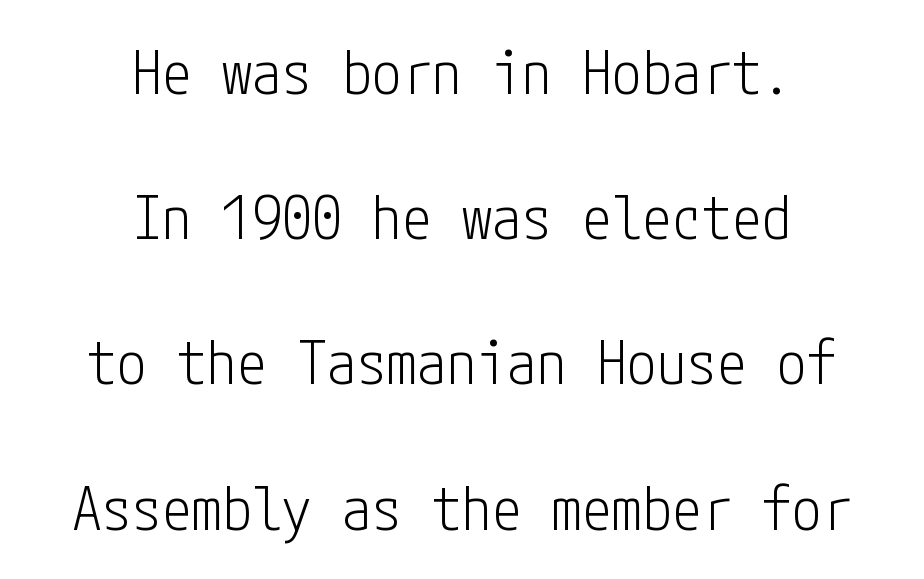
Q: Is the text bold? A: No.
Q: Is the text italic (slanted)? A: No, it is upright.
Q: Is the typeface a serif or a sans-serif typeface? A: Sans-serif.
Q: Is the text underlined? A: No.
Q: How is the paragraph aligned? A: Centered.
Q: Is the spacing between letters normal or unusually wide? A: Normal.
Q: Is the spacing between lines tight, normal or loose? A: Loose.
Q: Width (condensed, normal, or wide)? A: Condensed.
Q: Stroke contrast? A: Low.
Q: x-height? A: Medium.
